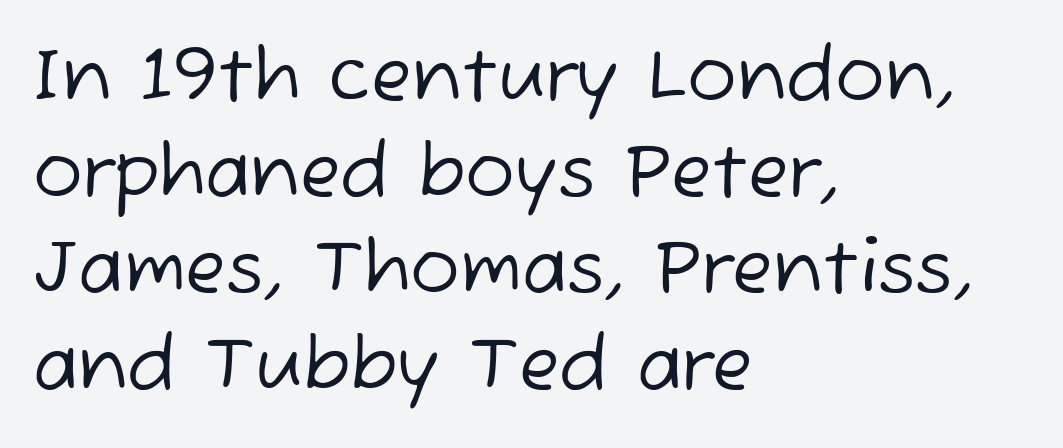
{"serif": "no", "bold": "no", "weight": "regular", "width": "normal", "stroke_contrast": "low", "x_height": "medium", "monospaced": "no", "underline": "no", "align": "left", "line_spacing": "normal", "line_spacing_ratio": 1.3, "letter_spacing": "normal", "letter_spacing_em": 0.0, "glyph_px": 74}
